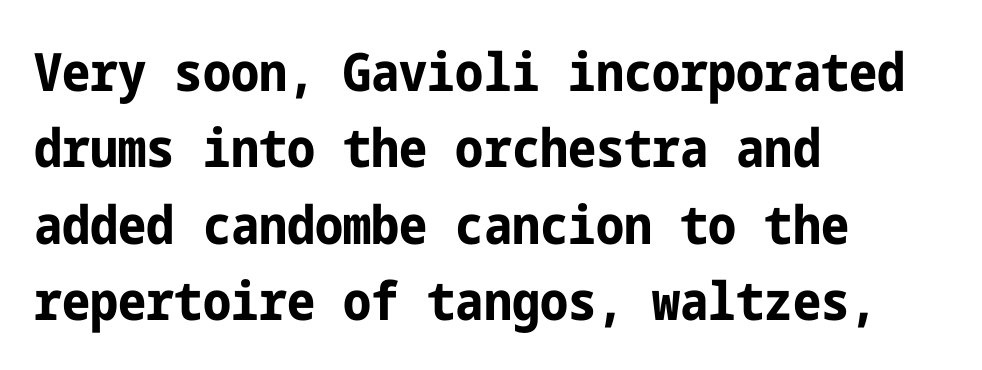
Unmarked baselines from the first word to the last. The lettering holds an erect, upright posture throughout. A classic flush-left, rag-right setting is used for this passage. Students, this is bold: see how much ink each stroke carries.
